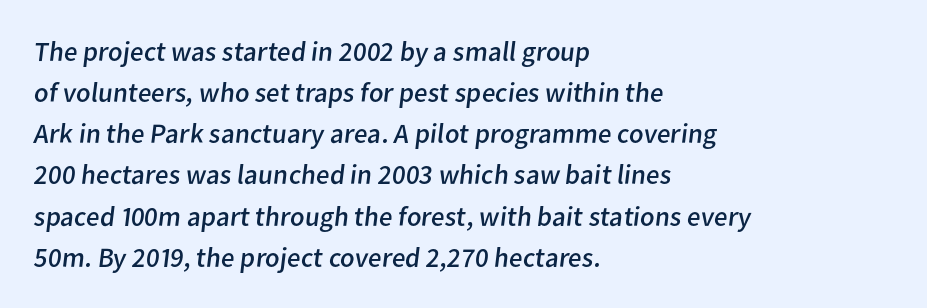
The text block is weighted toward the left margin, trailing off unevenly rightward. This rendering employs a face without finishing strokes, i.e., a sans-serif. Each letter keeps its own natural width here, so spacing adapts to shape. The face looks like a standard text weight, possibly lighter. The rows are spaced the way most documents space them. The area under the type is left untouched.
